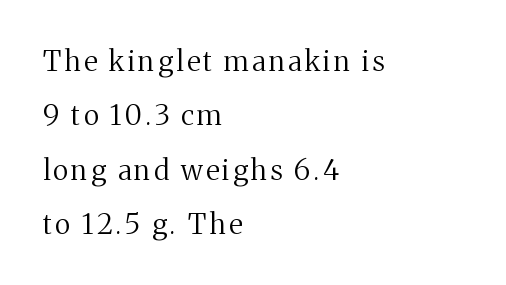
{"serif": "yes", "italic": "no", "bold": "no", "weight": "regular", "width": "normal", "stroke_contrast": "medium", "x_height": "medium", "monospaced": "no", "underline": "no", "align": "left", "line_spacing": "loose", "line_spacing_ratio": 1.94, "glyph_px": 28}
